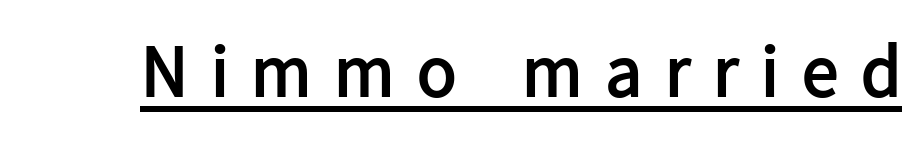
The image shows 73 px semibold sans-serif type, upright; set unusually wide letter spacing (+0.31 em), underlined; low stroke contrast and a medium x-height.
